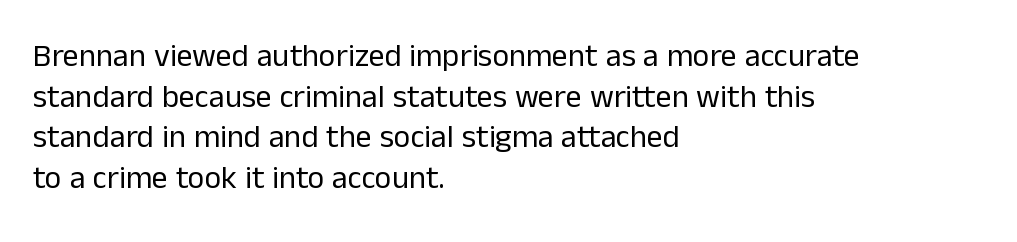
The image shows 32 px regular-weight sans-serif type, upright; set left-aligned, normal line spacing (1.27x), normal letter spacing, not underlined; low stroke contrast and a medium x-height.
